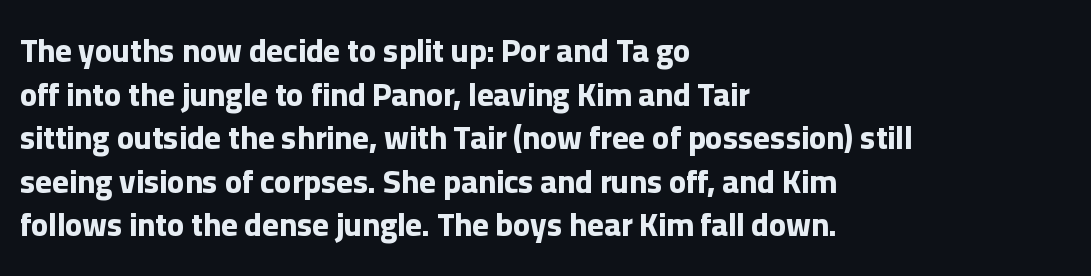
Look at the stroke-to-counter ratio: heavy, a bold. If you drew a line through each stem, it would be perfectly vertical. The space between consecutive lines is moderate. Honestly, the letter spacing is just normal — you wouldn't notice it.
